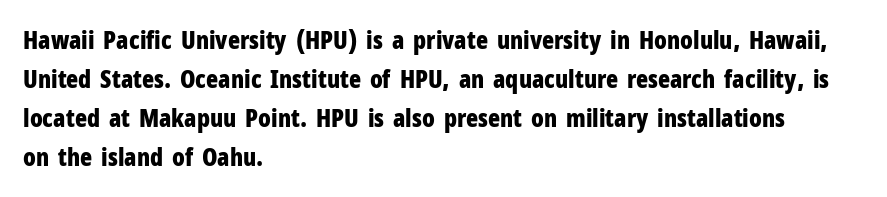
The image shows 25 px bold type, upright; set left-aligned, normal line spacing (1.56x), normal letter spacing, not underlined.
